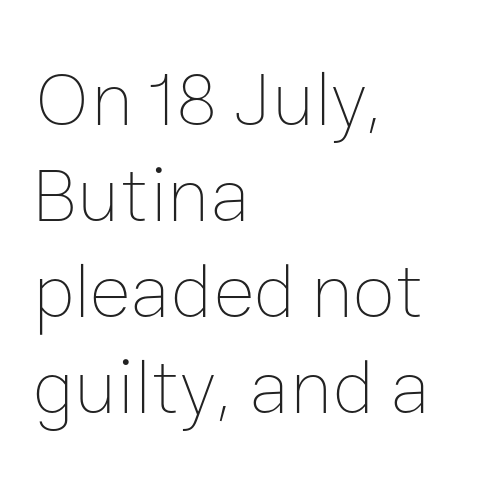
The image shows 78 px thin type, upright; set left-aligned, line spacing 1.23x, normal letter spacing, not underlined; low stroke contrast and a medium x-height.
